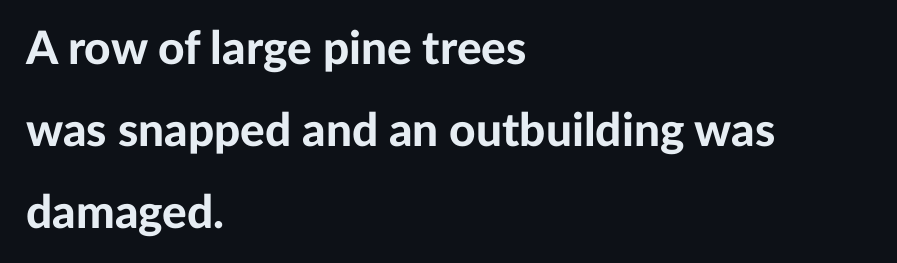
{"serif": "no", "italic": "no", "bold": "yes", "weight": "bold", "width": "normal", "stroke_contrast": "low", "x_height": "medium", "monospaced": "no", "underline": "no", "align": "left", "line_spacing_ratio": 1.78, "letter_spacing": "normal", "letter_spacing_em": 0.0, "glyph_px": 46}
